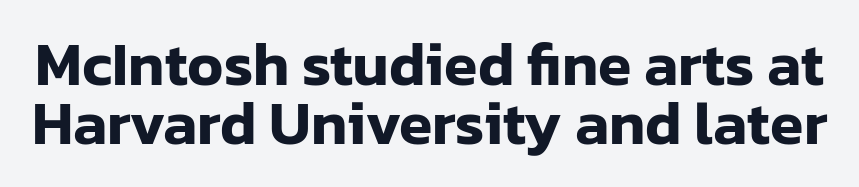
The image shows 61 px sans-serif type, upright; set tight line spacing (0.97x), normal letter spacing, not underlined; low stroke contrast and a medium x-height.
